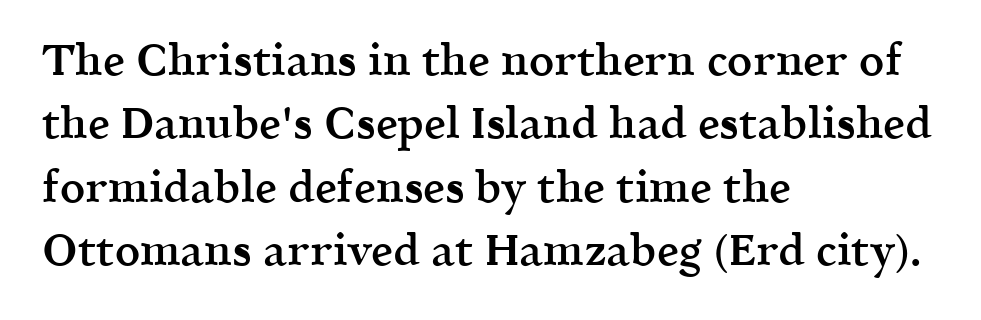
The image shows 44 px semibold serif type, upright; set left-aligned, normal line spacing (1.44x), normal letter spacing, not underlined; a medium x-height.
